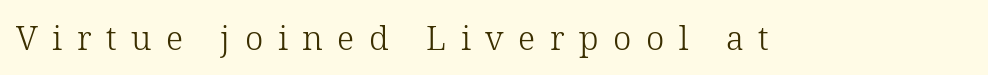
Q: Is the text bold? A: No.
Q: Is the text italic (slanted)? A: No, it is upright.
Q: Is the typeface a serif or a sans-serif typeface? A: Serif.
Q: Is the text underlined? A: No.
Q: Is the spacing between letters normal or unusually wide? A: Unusually wide.
Q: Width (condensed, normal, or wide)? A: Normal.
Q: Stroke contrast? A: Low.
Q: x-height? A: Medium.
Q: Monospaced? A: No.
